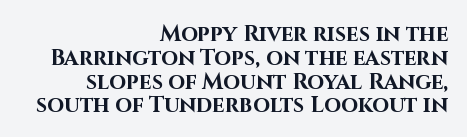
{"italic": "no", "bold": "yes", "underline": "no", "align": "right", "line_spacing": "tight", "line_spacing_ratio": 1.08, "letter_spacing": "normal", "letter_spacing_em": 0.0, "glyph_px": 22}
